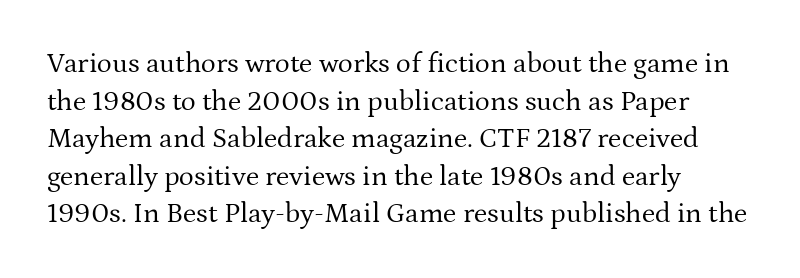
Q: Is the text bold? A: No.
Q: Is the text italic (slanted)? A: No, it is upright.
Q: Is the typeface a serif or a sans-serif typeface? A: Serif.
Q: Is the text underlined? A: No.
Q: How is the paragraph aligned? A: Left-aligned.
Q: Is the spacing between letters normal or unusually wide? A: Normal.
Q: Is the spacing between lines tight, normal or loose? A: Normal.
Q: Width (condensed, normal, or wide)? A: Normal.
Q: Stroke contrast? A: Medium.
Q: x-height? A: Medium.
Q: Monospaced? A: No.
